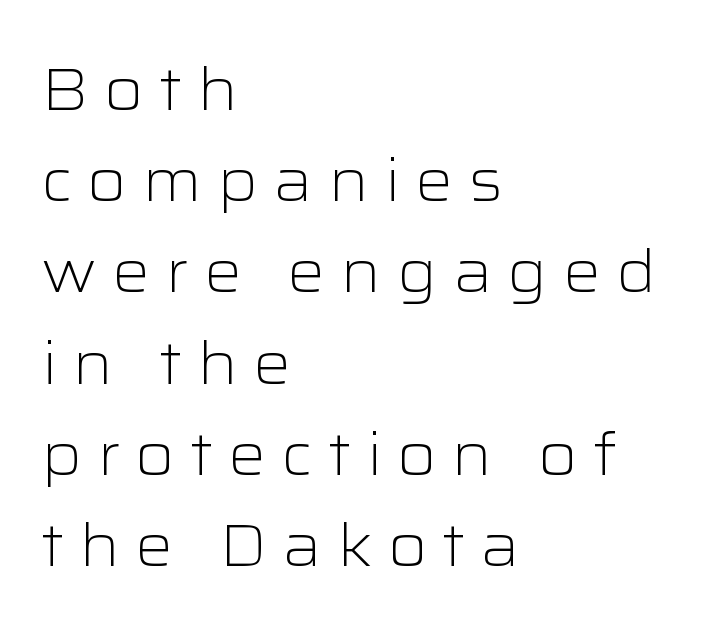
The image shows 60 px light, wide sans-serif type, upright; set left-aligned, normal line spacing (1.52x), unusually wide letter spacing (+0.25 em), not underlined; low stroke contrast and a medium x-height.
